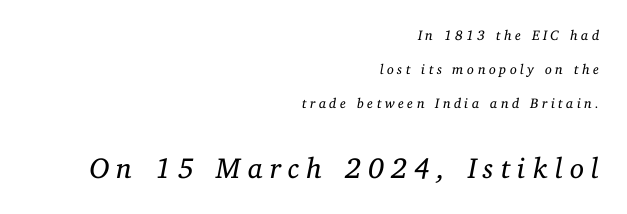
Q: Is the text bold? A: No.
Q: Is the text italic (slanted)? A: Yes, it leans right by about 11 degrees.
Q: Is the typeface a serif or a sans-serif typeface? A: Serif.
Q: Is the text underlined? A: No.
Q: How is the paragraph aligned? A: Right-aligned.
Q: Is the spacing between letters normal or unusually wide? A: Unusually wide.
Q: Is the spacing between lines tight, normal or loose? A: Loose.
Q: Which block of text is set in a larger size, the first (top) or the second (bottom)? A: The second (bottom) one.
Q: Width (condensed, normal, or wide)? A: Normal.
Q: Stroke contrast? A: Low.
Q: x-height? A: Medium.
Q: Monospaced? A: No.
